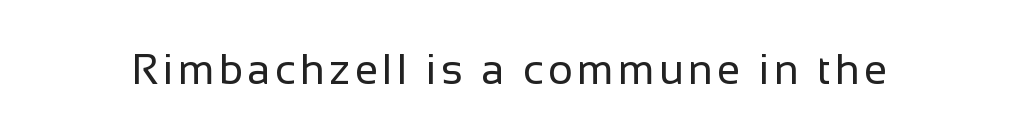
The image shows 42 px regular-weight sans-serif type, upright; set not underlined; low stroke contrast and a medium x-height.
